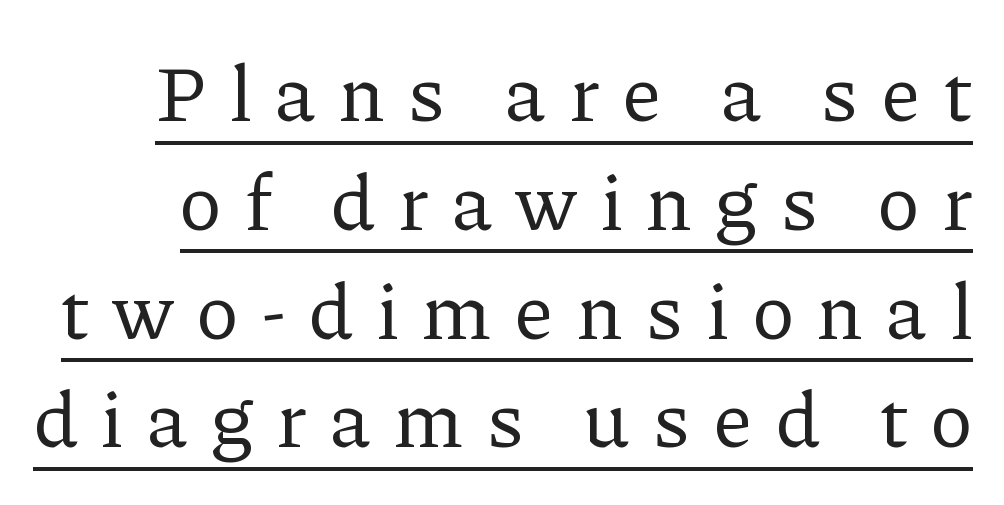
{"serif": "yes", "italic": "no", "bold": "no", "weight": "regular", "width": "normal", "stroke_contrast": "low", "x_height": "medium", "monospaced": "no", "underline": "yes", "line_spacing": "normal", "line_spacing_ratio": 1.36, "letter_spacing": "wide", "letter_spacing_em": 0.3, "glyph_px": 80}
